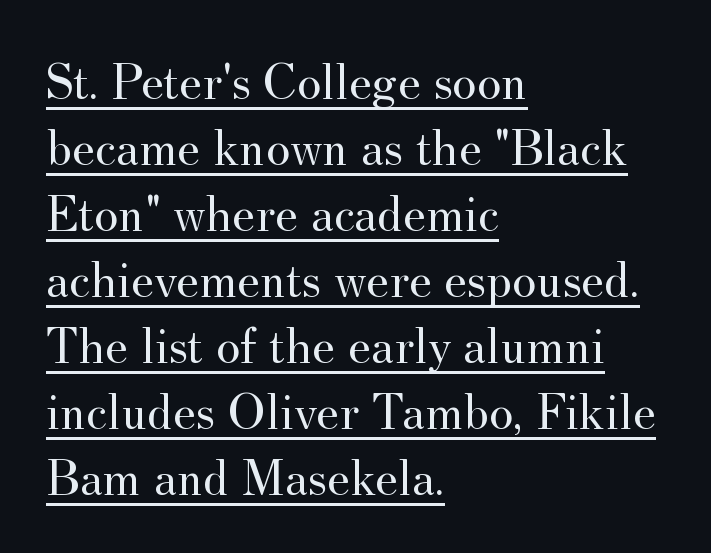
{"serif": "yes", "italic": "no", "bold": "no", "weight": "regular", "width": "normal", "stroke_contrast": "medium", "x_height": "small", "monospaced": "no", "underline": "yes", "align": "left", "line_spacing": "normal", "line_spacing_ratio": 1.27, "letter_spacing": "normal", "letter_spacing_em": 0.0, "glyph_px": 52}
